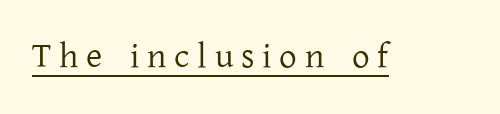
Beneath each row of characters lies a ruled line. Stroke terminals: seriffed. The tracking jumps out immediately: characters are airy and widely separated. The letters advance in unequal steps, a hallmark of proportional type.
